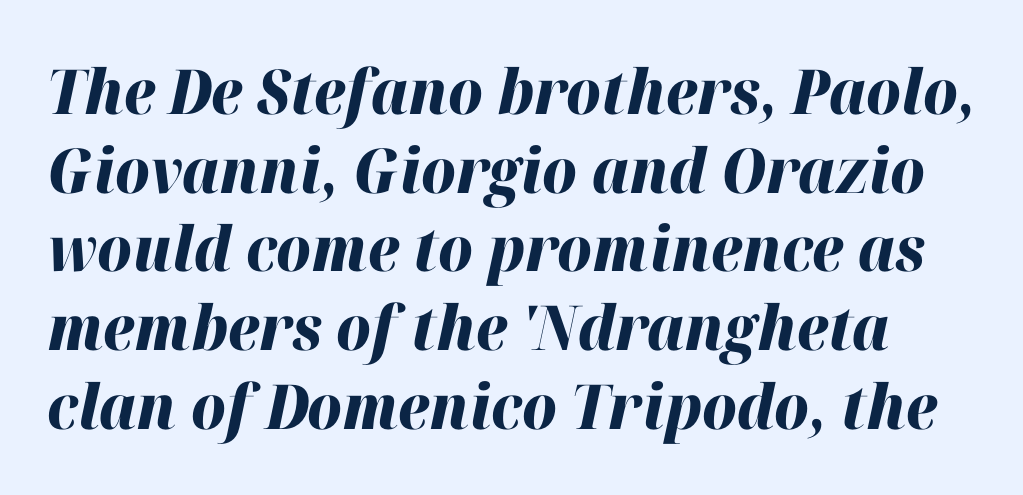
The rows are spaced the way most documents space them. Here the designer chose a conventional face with non-uniform glyph widths. These lines carry a lot of weight — the face is fully bold. Words float on clear page, feet unadorned. It's the slanting kind of type. In terms of letterspacing, this is plain default setting.
